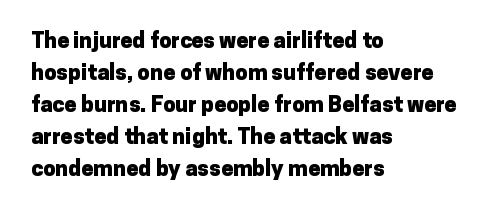
{"italic": "no", "bold": "yes", "underline": "no", "align": "left", "line_spacing": "normal", "line_spacing_ratio": 1.45, "letter_spacing": "normal", "letter_spacing_em": 0.0, "glyph_px": 22}
